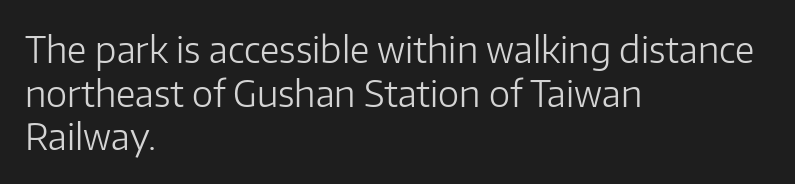
Q: Is the text bold? A: No.
Q: Is the text italic (slanted)? A: No, it is upright.
Q: Is the typeface a serif or a sans-serif typeface? A: Sans-serif.
Q: Is the text underlined? A: No.
Q: How is the paragraph aligned? A: Left-aligned.
Q: Is the spacing between letters normal or unusually wide? A: Normal.
Q: Width (condensed, normal, or wide)? A: Normal.
Q: Stroke contrast? A: Low.
Q: x-height? A: Medium.
Q: Monospaced? A: No.
